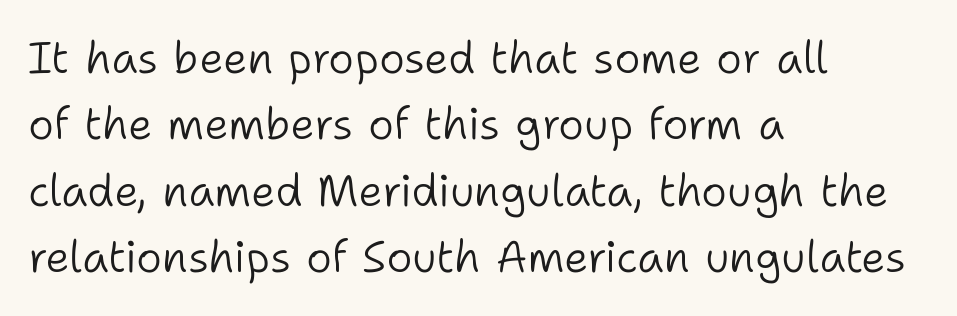
The image shows 44 px light sans-serif type, upright; set left-aligned, normal line spacing (1.51x), normal letter spacing, not underlined; low stroke contrast and a medium x-height.
